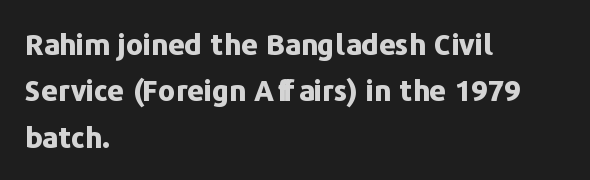
Q: Is the text bold? A: Yes.
Q: Is the text italic (slanted)? A: No, it is upright.
Q: Is the typeface a serif or a sans-serif typeface? A: Sans-serif.
Q: Is the text underlined? A: No.
Q: How is the paragraph aligned? A: Left-aligned.
Q: Is the spacing between letters normal or unusually wide? A: Normal.
Q: Is the spacing between lines tight, normal or loose? A: Normal.
Q: Width (condensed, normal, or wide)? A: Normal.
Q: Stroke contrast? A: Low.
Q: x-height? A: Medium.
Q: Monospaced? A: No.
